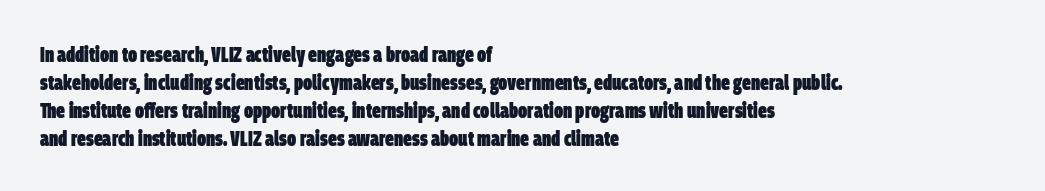
Q: Is the text bold? A: Yes.
Q: Is the text underlined? A: No.
Q: How is the paragraph aligned? A: Left-aligned.
Q: Is the spacing between letters normal or unusually wide? A: Normal.
Q: Is the spacing between lines tight, normal or loose? A: Normal.
